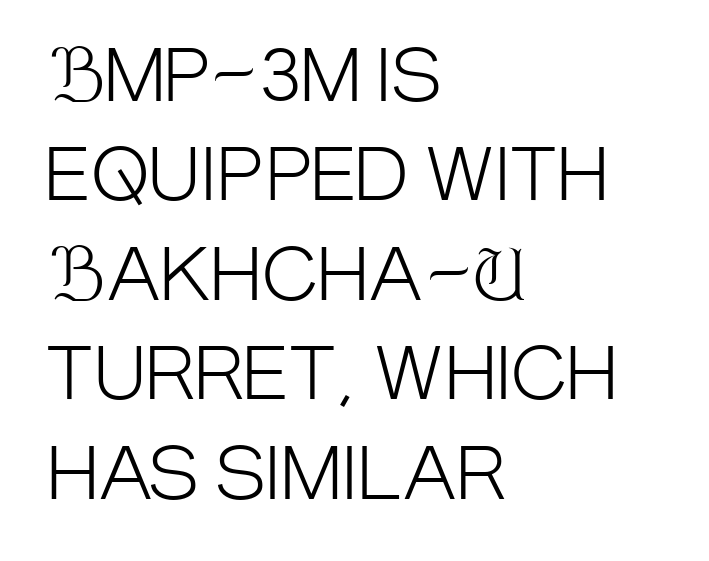
The image shows 70 px light, condensed sans-serif type, upright; set left-aligned, normal line spacing (1.42x), normal letter spacing, not underlined; low stroke contrast and a large x-height.
